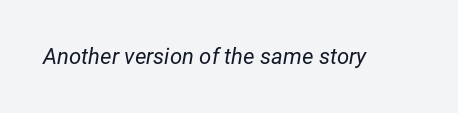
The image shows 22 px text type, italic (leaning right); set normal letter spacing, not underlined.
